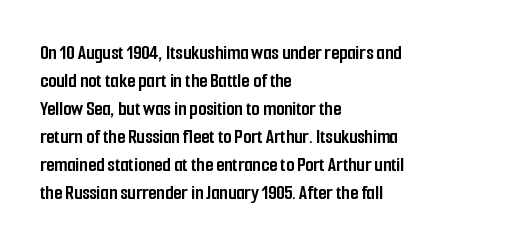
{"italic": "no", "bold": "yes", "underline": "no", "align": "left", "line_spacing": "normal", "line_spacing_ratio": 1.33, "letter_spacing": "normal", "letter_spacing_em": 0.0, "glyph_px": 21}
